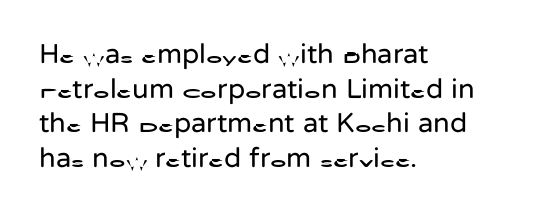
The image shows 28 px regular-weight sans-serif type, upright; set left-aligned, line spacing 1.24x, normal letter spacing, not underlined; low stroke contrast and a medium x-height.
